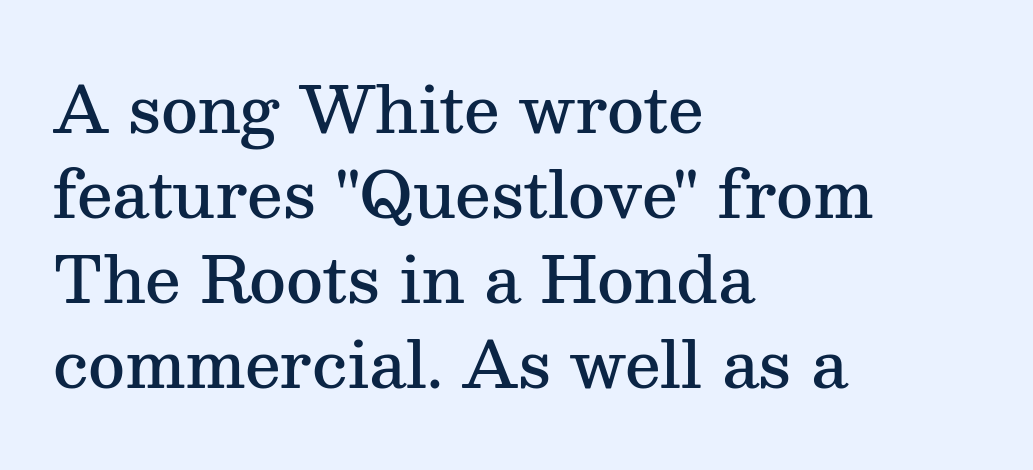
The letters carry serifs — small finishing strokes at the ends of their stems. Check the space under the baseline: it is left empty. The axis of the letterforms is exactly vertical. Emphasis by weight is partial: semibold. The lines are quadded left.
